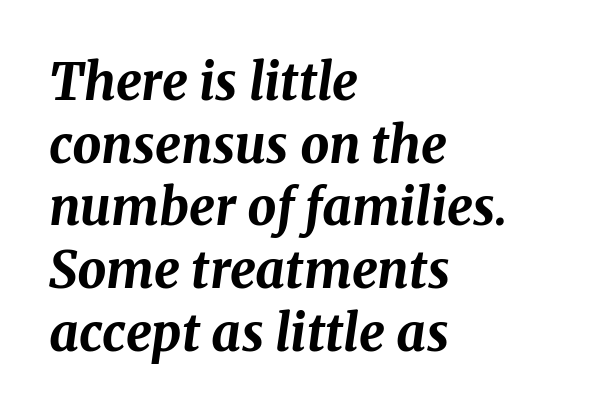
{"italic": "yes", "lean": "right", "slant_degrees": 8, "bold": "yes", "weight": "bold", "width": "normal", "stroke_contrast": "medium", "x_height": "medium", "monospaced": "no", "underline": "no", "align": "left", "line_spacing_ratio": 1.23, "letter_spacing": "normal", "letter_spacing_em": 0.0, "glyph_px": 51}
